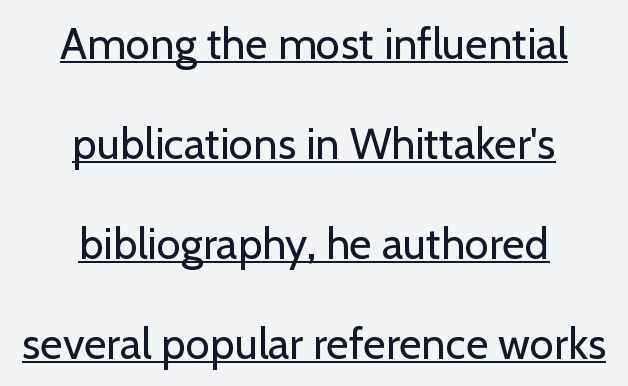
The image shows 44 px regular-weight sans-serif type, upright; set centered, loose line spacing (2.27x), normal letter spacing, underlined; low stroke contrast and a medium x-height.
